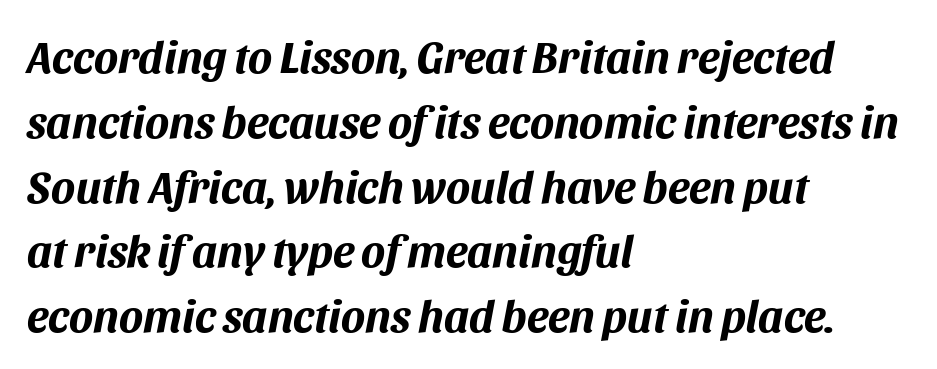
The image shows 45 px bold type, italic (leaning right); set left-aligned, normal line spacing (1.44x), normal letter spacing, not underlined; medium stroke contrast and a large x-height.
